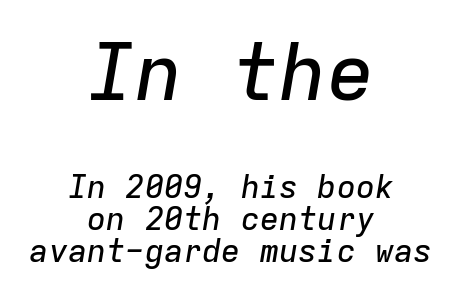
Q: Is the text italic (slanted)? A: Yes, it leans right by about 9 degrees.
Q: Is the text underlined? A: No.
Q: How is the paragraph aligned? A: Centered.
Q: Is the spacing between letters normal or unusually wide? A: Normal.
Q: Is the spacing between lines tight, normal or loose? A: Tight.
Q: Which block of text is set in a larger size, the first (top) or the second (bottom)? A: The first (top) one.
Q: Width (condensed, normal, or wide)? A: Normal.
Q: Stroke contrast? A: Low.
Q: x-height? A: Medium.
Q: Monospaced? A: Yes.
